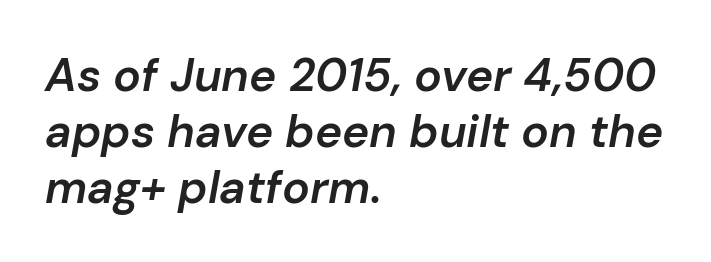
Q: Is the text bold? A: Semi-bold.
Q: Is the text italic (slanted)? A: Yes, it leans right by about 10 degrees.
Q: Is the text underlined? A: No.
Q: How is the paragraph aligned? A: Left-aligned.
Q: Is the spacing between letters normal or unusually wide? A: Normal.
Q: Width (condensed, normal, or wide)? A: Normal.
Q: Stroke contrast? A: Low.
Q: x-height? A: Medium.
Q: Monospaced? A: No.
